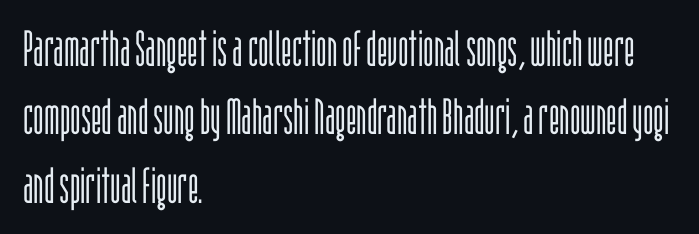
Q: Is the text bold? A: No.
Q: Is the text italic (slanted)? A: No, it is upright.
Q: Is the typeface a serif or a sans-serif typeface? A: Sans-serif.
Q: Is the text underlined? A: No.
Q: How is the paragraph aligned? A: Left-aligned.
Q: Is the spacing between letters normal or unusually wide? A: Normal.
Q: Is the spacing between lines tight, normal or loose? A: Normal.
Q: Width (condensed, normal, or wide)? A: Condensed.
Q: Stroke contrast? A: Low.
Q: x-height? A: Large.
Q: Monospaced? A: No.
